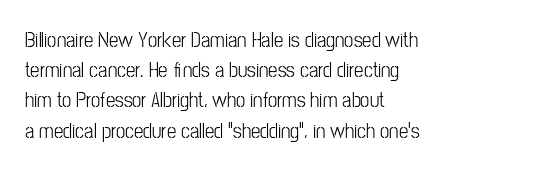
{"italic": "no", "bold": "no", "underline": "no", "align": "left", "line_spacing": "normal", "line_spacing_ratio": 1.44, "letter_spacing": "normal", "letter_spacing_em": 0.0, "glyph_px": 21}
